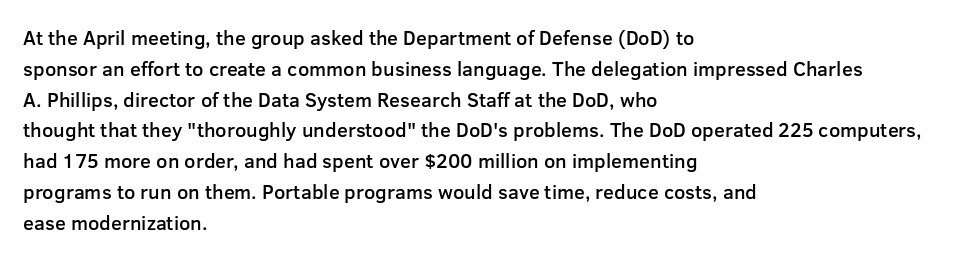
Q: Is the text bold? A: Semi-bold.
Q: Is the text italic (slanted)? A: No, it is upright.
Q: Is the text underlined? A: No.
Q: How is the paragraph aligned? A: Left-aligned.
Q: Is the spacing between letters normal or unusually wide? A: Normal.
Q: Is the spacing between lines tight, normal or loose? A: Normal.
